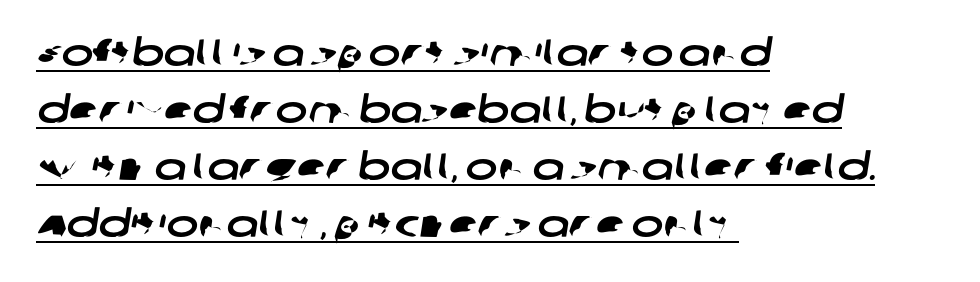
One glance says typical: line gaps are just what's usual. Left-aligned paragraph, ragged on the right. No feet cap the strokes, marking this as sans-serif type. Like a heading marked for emphasis, these lines bear an underscore.
